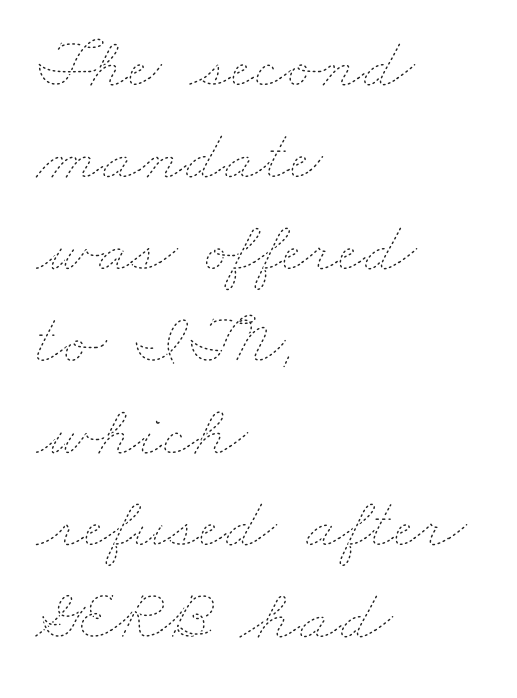
Q: Is the text bold? A: No.
Q: Is the text underlined? A: No.
Q: How is the paragraph aligned? A: Left-aligned.
Q: Is the spacing between letters normal or unusually wide? A: Normal.
Q: Is the spacing between lines tight, normal or loose? A: Normal.
Q: Width (condensed, normal, or wide)? A: Wide.
Q: Stroke contrast? A: Low.
Q: x-height? A: Small.
Q: Monospaced? A: No.
